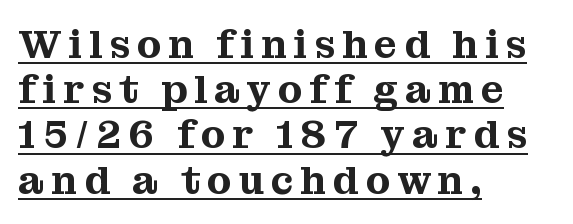
These lines are rendered in a variable-pitch font. Left-aligned paragraph, ragged on the right. In designer terms, the underline attribute is active on this setting. The vertical gap from one line to the next is small.
